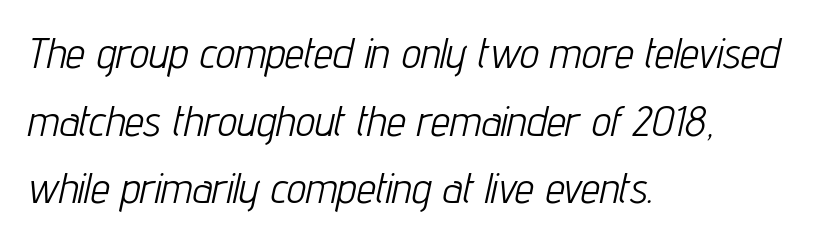
The image shows 43 px light, condensed type, italic (leaning right); set left-aligned, normal line spacing (1.57x), normal letter spacing, not underlined; low stroke contrast and a medium x-height.
